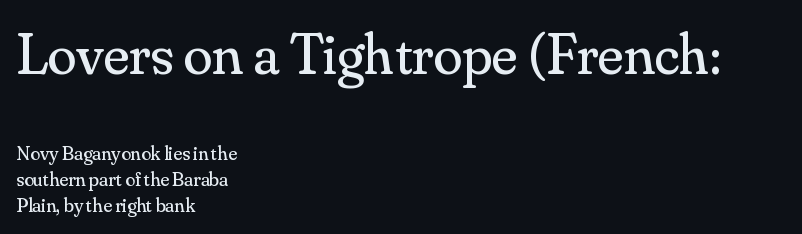
Q: Is the text bold? A: No.
Q: Is the text italic (slanted)? A: No, it is upright.
Q: Is the typeface a serif or a sans-serif typeface? A: Serif.
Q: Is the text underlined? A: No.
Q: How is the paragraph aligned? A: Left-aligned.
Q: Is the spacing between letters normal or unusually wide? A: Normal.
Q: Is the spacing between lines tight, normal or loose? A: Normal.
Q: Which block of text is set in a larger size, the first (top) or the second (bottom)? A: The first (top) one.
Q: Width (condensed, normal, or wide)? A: Normal.
Q: Stroke contrast? A: Medium.
Q: x-height? A: Small.
Q: Monospaced? A: No.
